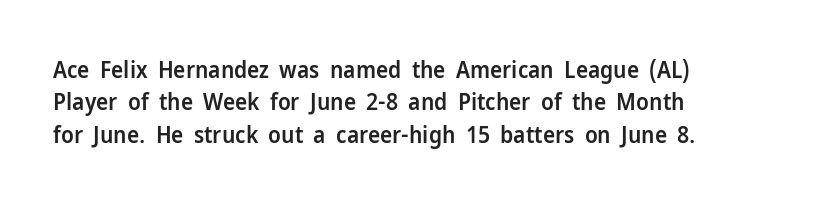
The image shows 23 px text type, upright; set left-aligned, normal line spacing (1.41x), normal letter spacing, not underlined.
